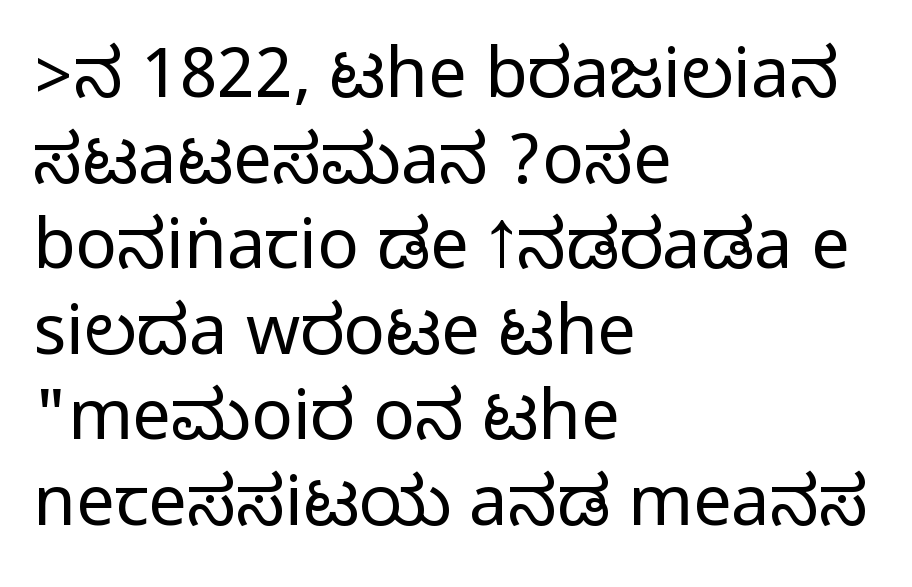
Q: Is the text italic (slanted)? A: No, it is upright.
Q: Is the typeface a serif or a sans-serif typeface? A: Sans-serif.
Q: Is the text underlined? A: No.
Q: How is the paragraph aligned? A: Left-aligned.
Q: Is the spacing between letters normal or unusually wide? A: Normal.
Q: Width (condensed, normal, or wide)? A: Condensed.
Q: Stroke contrast? A: Medium.
Q: Monospaced? A: No.
